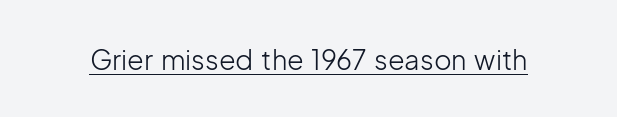
Vertical stems look standard width or narrower in stroke. This sample carries an underscore along the baseline area. Notice how the stems are strictly vertical — no italics here. Spacing between characters is what you'd get straight out of the box.
